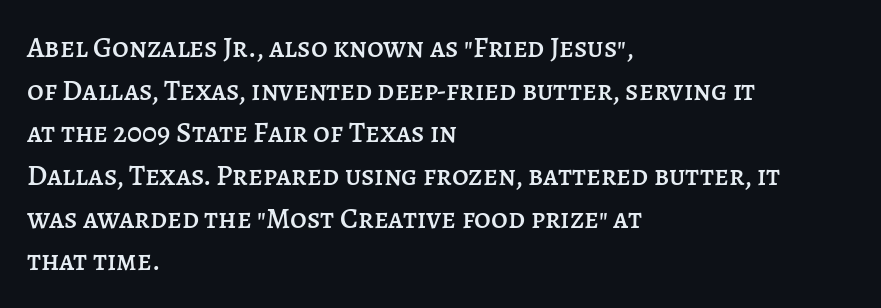
Q: Is the text italic (slanted)? A: No, it is upright.
Q: Is the text underlined? A: No.
Q: How is the paragraph aligned? A: Left-aligned.
Q: Is the spacing between letters normal or unusually wide? A: Normal.
Q: Is the spacing between lines tight, normal or loose? A: Normal.
Q: Width (condensed, normal, or wide)? A: Normal.
Q: Stroke contrast? A: Low.
Q: x-height? A: Large.
Q: Monospaced? A: No.
